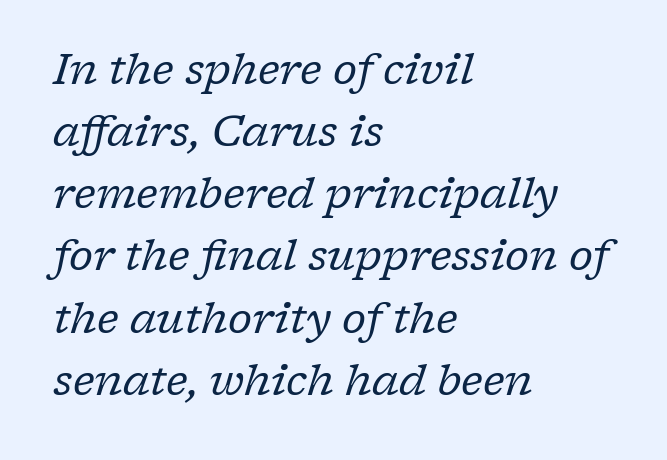
Q: Is the text bold? A: No.
Q: Is the text italic (slanted)? A: Yes, it leans right by about 17 degrees.
Q: Is the typeface a serif or a sans-serif typeface? A: Serif.
Q: Is the text underlined? A: No.
Q: How is the paragraph aligned? A: Left-aligned.
Q: Is the spacing between letters normal or unusually wide? A: Normal.
Q: Is the spacing between lines tight, normal or loose? A: Normal.
Q: Width (condensed, normal, or wide)? A: Normal.
Q: Stroke contrast? A: Low.
Q: x-height? A: Medium.
Q: Monospaced? A: No.
